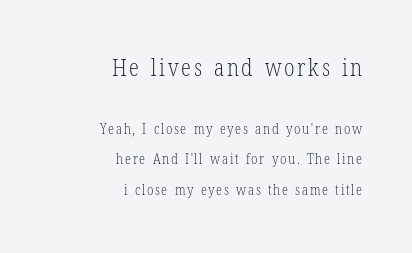
Q: Is the text bold? A: No.
Q: Is the text italic (slanted)? A: No, it is upright.
Q: Is the text underlined? A: No.
Q: How is the paragraph aligned? A: Right-aligned.
Q: Is the spacing between lines tight, normal or loose? A: Loose.
Q: Which block of text is set in a larger size, the first (top) or the second (bottom)? A: The first (top) one.
